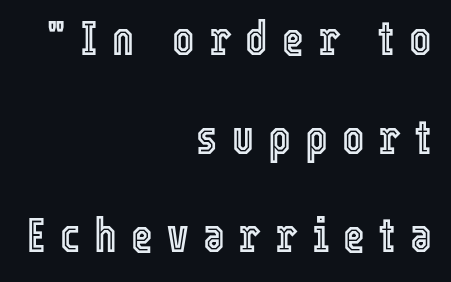
{"italic": "no", "width": "condensed", "x_height": "medium", "monospaced": "no", "underline": "no", "align": "right", "line_spacing": "loose", "line_spacing_ratio": 2.1, "letter_spacing": "wide", "letter_spacing_em": 0.3, "glyph_px": 47}
